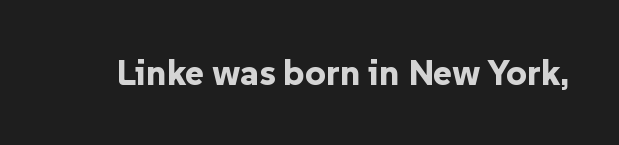
This sample uses plain, unmodified letter spacing. Examine the stroke ends and you'll find no serifs. Spacing verdict: proportional, widths tailored to each character. The specimen reads as upright at a glance.
